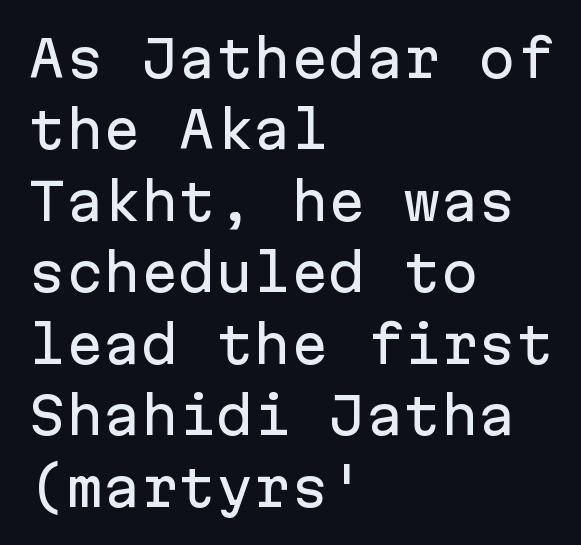
The image shows 50 px sans-serif type, upright, monospaced; set left-aligned, normal line spacing (1.43x), normal letter spacing, not underlined; low stroke contrast and a medium x-height.
